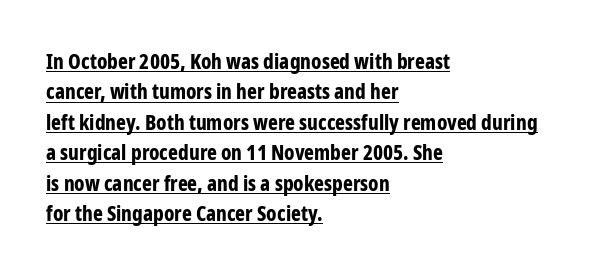
The image shows 21 px bold type, upright; set left-aligned, normal line spacing (1.45x), normal letter spacing, underlined.
